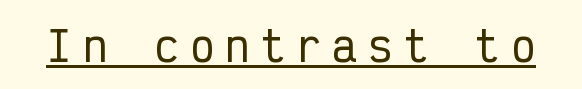
Does the lettering tilt? It doesn't — this is upright. The words here are underlined. Characters follow at a spacing far wider than the type designer built in. Is this a fixed-width face? Yes — each glyph sits in an identical cell.
